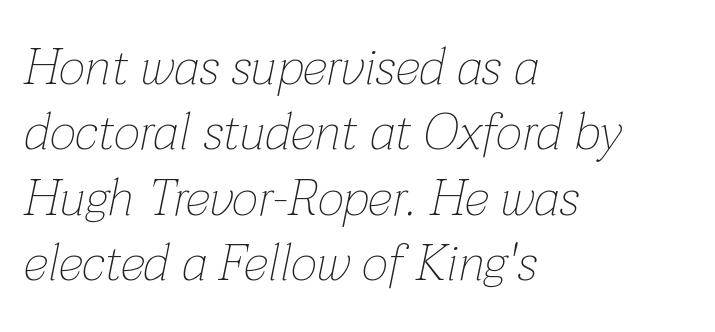
Q: Is the text bold? A: No.
Q: Is the text italic (slanted)? A: Yes, it leans right by about 12 degrees.
Q: Is the text underlined? A: No.
Q: How is the paragraph aligned? A: Left-aligned.
Q: Is the spacing between letters normal or unusually wide? A: Normal.
Q: Is the spacing between lines tight, normal or loose? A: Normal.
Q: Width (condensed, normal, or wide)? A: Normal.
Q: Stroke contrast? A: Low.
Q: x-height? A: Medium.
Q: Monospaced? A: No.
